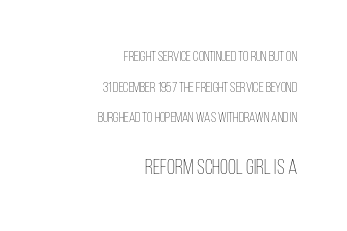
The image shows 21 px text type, upright; set right-aligned, loose line spacing (2.18x), normal letter spacing, not underlined; the second (bottom) block is 1.5x larger.
